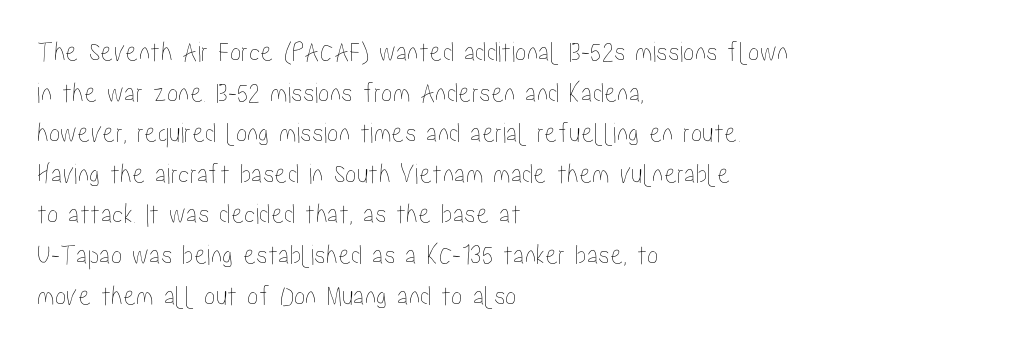
The image shows 29 px condensed type, upright; set left-aligned, normal line spacing (1.4x), normal letter spacing, not underlined; low stroke contrast and a medium x-height.
